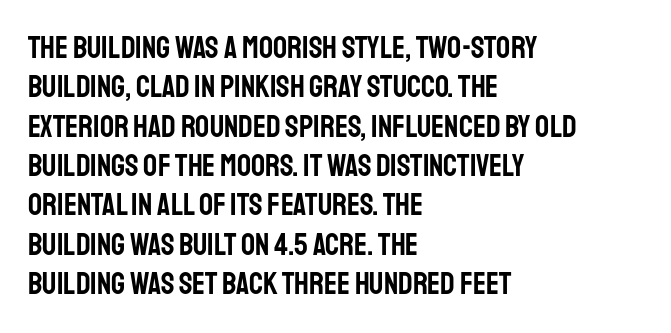
Leading: standard. Tracking here is standard; glyphs follow each other at the usual distance. A typesetter would label this face a sans. Words float on clear page, feet unadorned. Think of a printed novel: that variable character pitch is what you see here.
